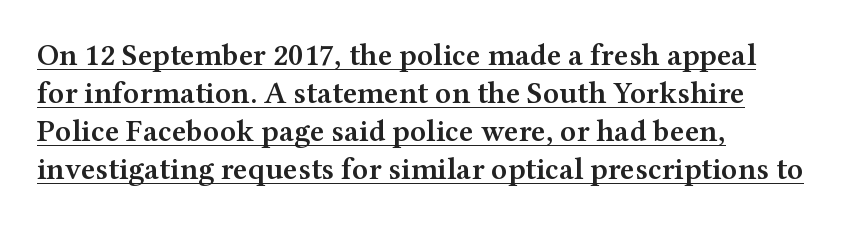
The image shows 31 px semibold, wide serif type, upright; set left-aligned, line spacing 1.23x, normal letter spacing, underlined; medium stroke contrast and a medium x-height.
